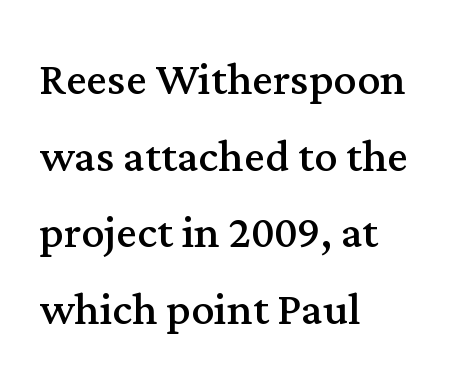
The image shows 58 px regular-weight serif type, upright; set left-aligned, normal line spacing (1.32x), normal letter spacing, not underlined; medium stroke contrast and a medium x-height.
